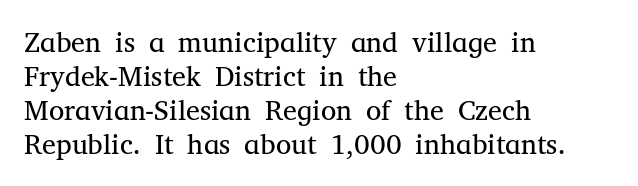
In terms of letterspacing, this is plain default setting. It's the straight-up-and-down kind of type. The passage shown is typeset with a serif family. Check under the words: just untouched page. Layout note: lines flush left. Each letter keeps its own natural width here, so spacing adapts to shape.
